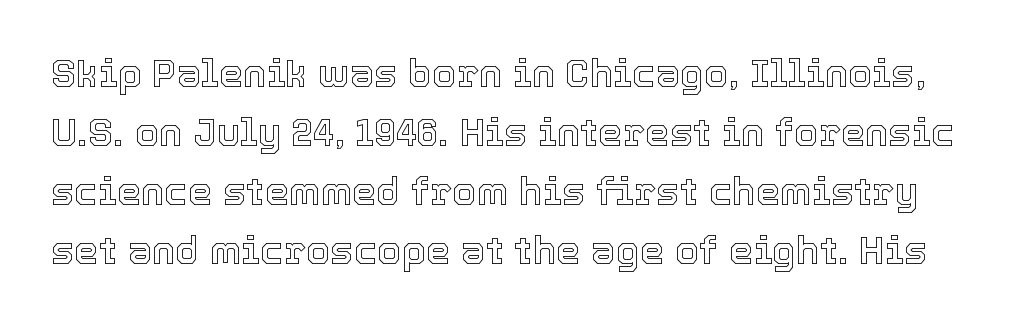
Bare-footed words on every line. A typesetter would call this zero additional tracking. Ascenders rise straight up at ninety degrees. The passage shown is typed in a proportional face where columns would drift.
